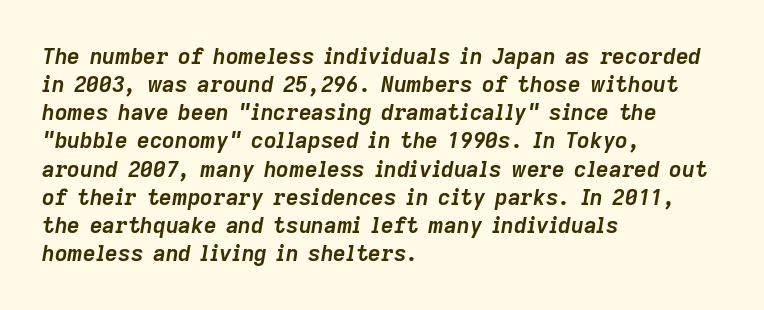
Q: Is the text bold? A: Yes.
Q: Is the text italic (slanted)? A: Yes, it leans right by about 9 degrees.
Q: Is the text underlined? A: No.
Q: How is the paragraph aligned? A: Left-aligned.
Q: Is the spacing between letters normal or unusually wide? A: Normal.
Q: Is the spacing between lines tight, normal or loose? A: Normal.
